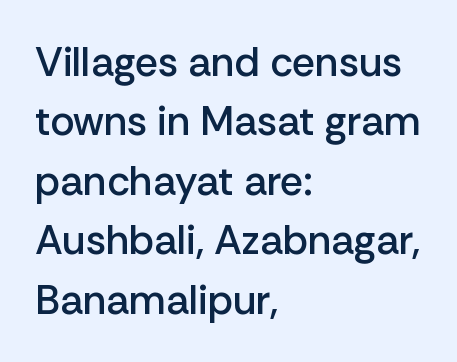
Compared with a centered layout, this one pins lines to the left instead. Examine the stroke ends and you'll find no serifs. The lines sit at an ordinary, default distance from one another. Characters remain perfectly vertical along every line.
